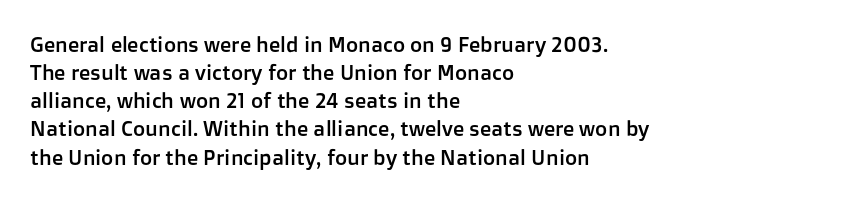
Teacher's note: observe the even left margin — that is flush-left alignment. No italicization has been applied; the sample stays upright. Clear beneath every line of the passage. Honestly, the letter spacing is just normal — you wouldn't notice it. A typesetter would call this leading conventional body-copy spacing.
